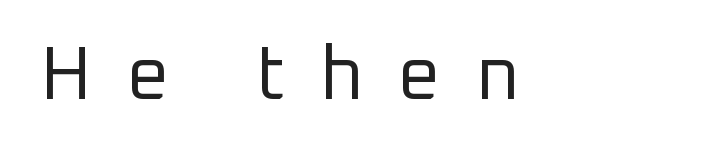
Q: Is the text bold? A: No.
Q: Is the text italic (slanted)? A: No, it is upright.
Q: Is the typeface a serif or a sans-serif typeface? A: Sans-serif.
Q: Is the text underlined? A: No.
Q: Is the spacing between letters normal or unusually wide? A: Unusually wide.
Q: Width (condensed, normal, or wide)? A: Normal.
Q: Stroke contrast? A: Low.
Q: x-height? A: Medium.
Q: Monospaced? A: No.
